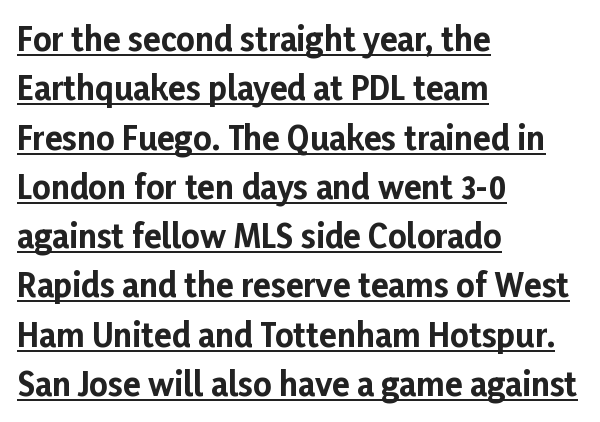
Q: Is the text bold? A: Yes.
Q: Is the text italic (slanted)? A: No, it is upright.
Q: Is the typeface a serif or a sans-serif typeface? A: Sans-serif.
Q: Is the text underlined? A: Yes.
Q: How is the paragraph aligned? A: Left-aligned.
Q: Is the spacing between letters normal or unusually wide? A: Normal.
Q: Is the spacing between lines tight, normal or loose? A: Normal.
Q: Width (condensed, normal, or wide)? A: Normal.
Q: Stroke contrast? A: Low.
Q: x-height? A: Medium.
Q: Monospaced? A: No.
